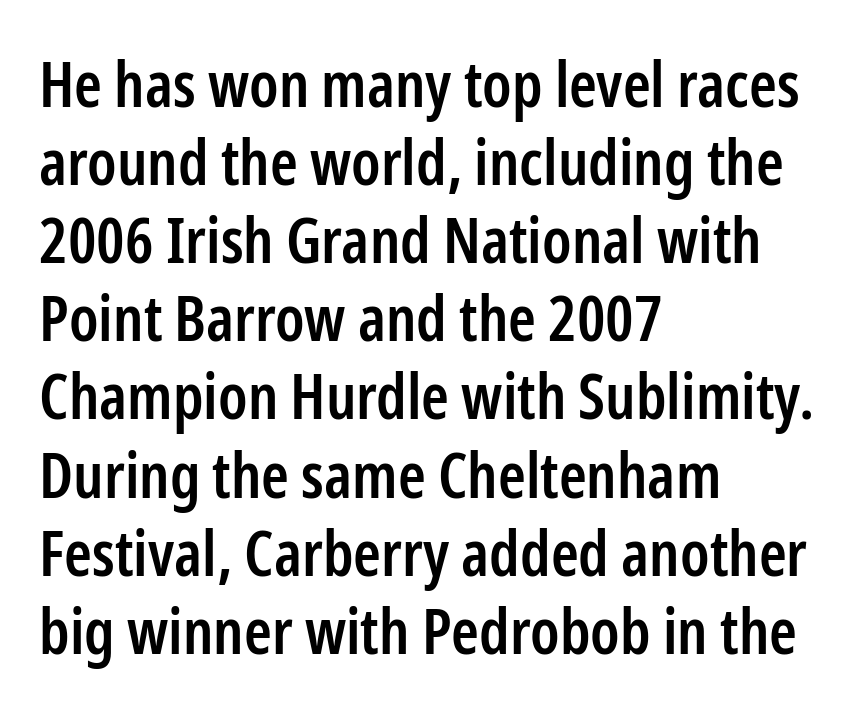
The foot of each line stays bare and open. The ragged edge is on the right, which tells us the setting is flush left. This is moderately heavy type, rendered in semibold. No extra tracking has been applied to these lines. Characters remain perfectly vertical along every line. This rendering employs a face without finishing strokes, i.e., a sans-serif.
